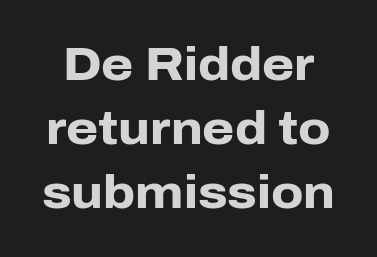
The image shows 46 px heavy sans-serif type, upright; set normal line spacing (1.39x), normal letter spacing, not underlined; low stroke contrast and a medium x-height.
